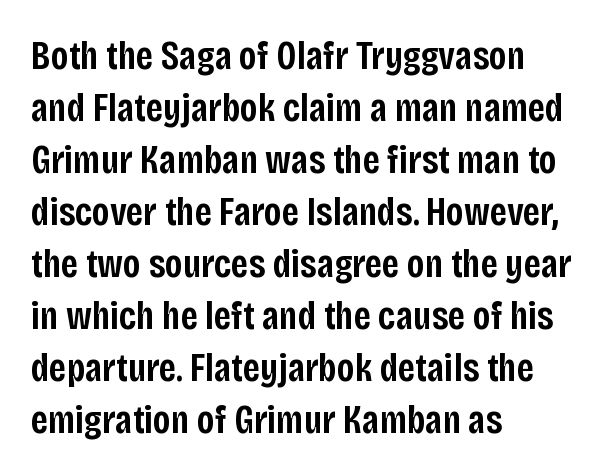
The image shows 40 px semibold, condensed sans-serif type, upright; set left-aligned, normal line spacing (1.3x), normal letter spacing, not underlined; low stroke contrast and a large x-height.
